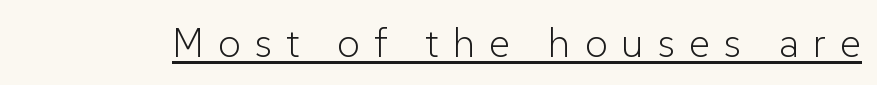
The image shows 41 px light sans-serif type, upright; set unusually wide letter spacing (+0.34 em), underlined; low stroke contrast and a medium x-height.
